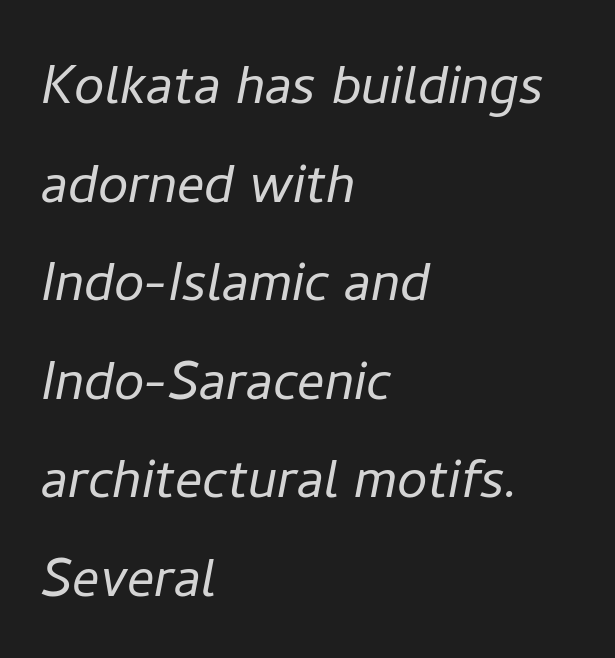
{"italic": "yes", "lean": "right", "slant_degrees": 11, "bold": "no", "weight": "light", "width": "normal", "stroke_contrast": "low", "x_height": "medium", "monospaced": "no", "underline": "no", "align": "left", "line_spacing": "normal", "line_spacing_ratio": 1.45, "letter_spacing": "normal", "letter_spacing_em": 0.0, "glyph_px": 68}
